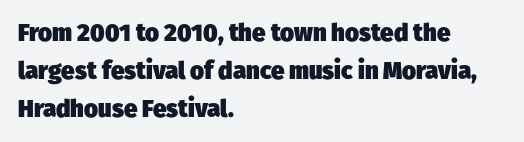
{"bold": "yes", "underline": "no", "align": "left", "line_spacing": "normal", "line_spacing_ratio": 1.58, "letter_spacing": "normal", "letter_spacing_em": 0.0, "glyph_px": 24}
